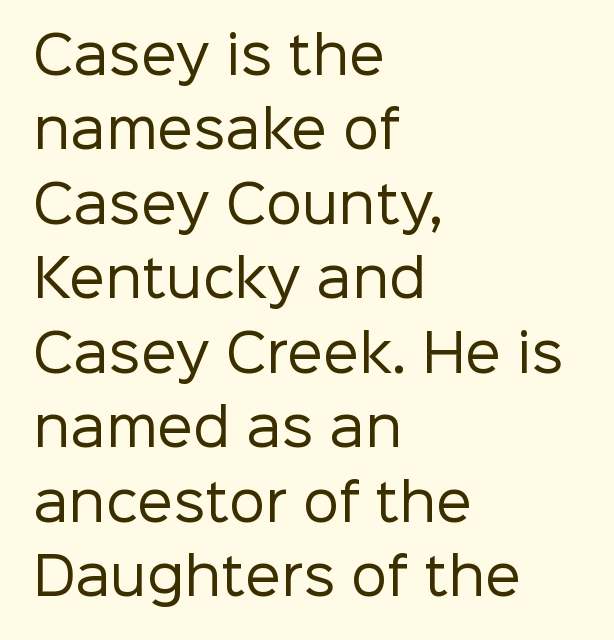
The image shows 51 px regular-weight sans-serif type, upright; set left-aligned, normal line spacing (1.46x), normal letter spacing, not underlined; low stroke contrast and a medium x-height.
